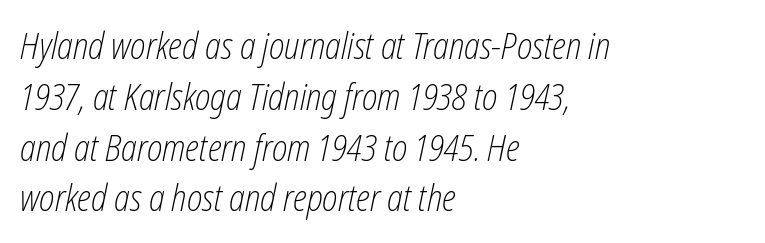
{"italic": "yes", "lean": "right", "slant_degrees": 12, "bold": "no", "weight": "light", "width": "condensed", "stroke_contrast": "low", "x_height": "medium", "monospaced": "no", "underline": "no", "align": "left", "line_spacing": "normal", "line_spacing_ratio": 1.41, "letter_spacing": "normal", "letter_spacing_em": 0.0, "glyph_px": 36}
